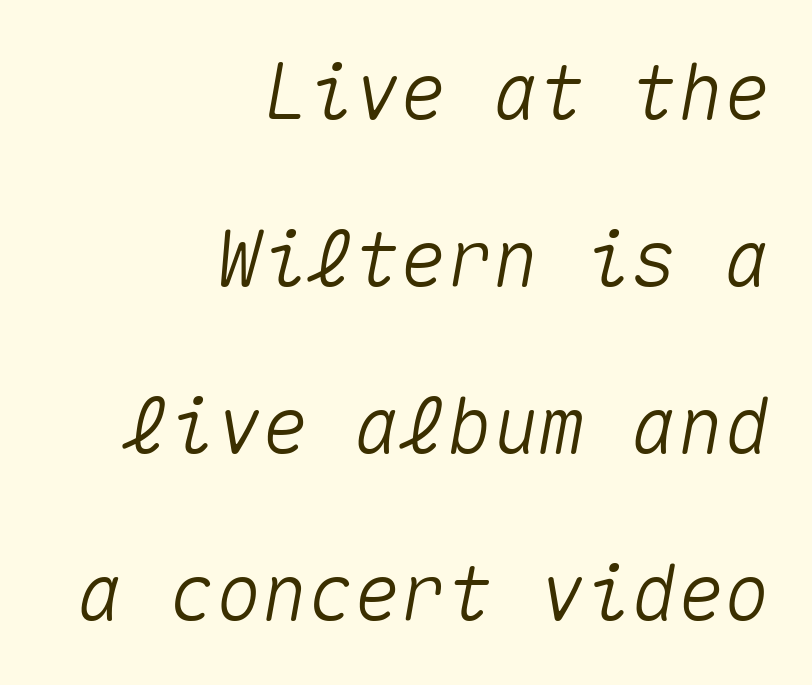
The compositor pushed each line to the right boundary. Decoration check: the copy has no underline. A typesetter would call this zero additional tracking. Quick note: interline space is abundant. Compared with ordinary roman type, these characters are visibly tilted. Is this a fixed-width face? Yes — each glyph sits in an identical cell.
